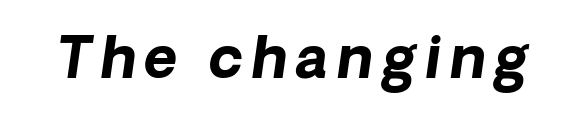
Q: Is the text bold? A: Yes.
Q: Is the typeface a serif or a sans-serif typeface? A: Sans-serif.
Q: Is the text underlined? A: No.
Q: Width (condensed, normal, or wide)? A: Normal.
Q: Stroke contrast? A: Low.
Q: x-height? A: Medium.
Q: Monospaced? A: No.
